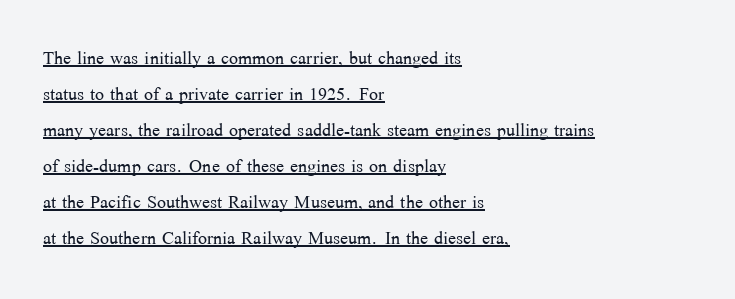
{"italic": "no", "bold": "no", "underline": "yes", "align": "left", "line_spacing": "normal", "line_spacing_ratio": 1.5, "letter_spacing": "normal", "letter_spacing_em": 0.0, "glyph_px": 24}
